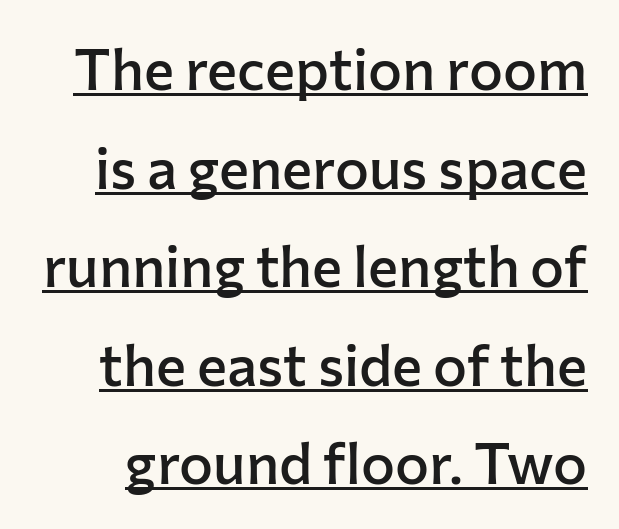
The image shows 57 px semibold sans-serif type, upright; set line spacing 1.73x, normal letter spacing, underlined; low stroke contrast and a medium x-height.
